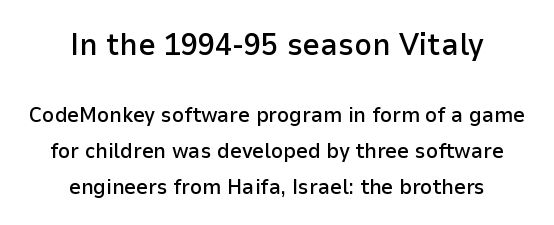
Varying glyph widths throughout — classic text-font behaviour. Just letters on the line, the space beneath them empty. Nobody touched the tracking dial on this one. Typeset on center — no edge is straight. In terms of weight, the rendering is demibold, just under bold.
